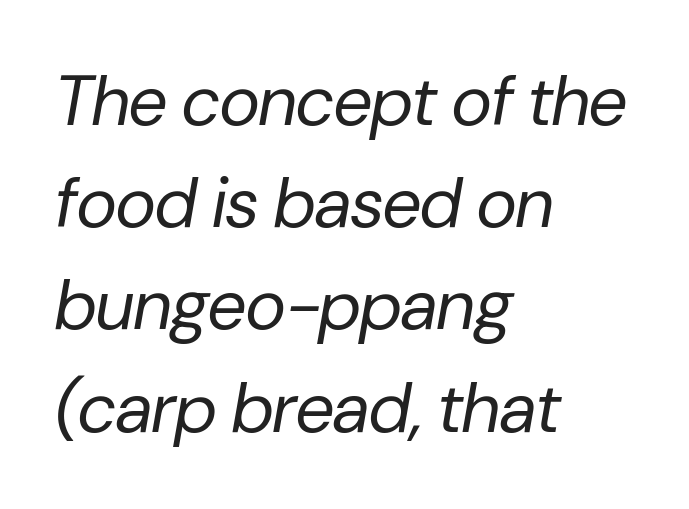
Q: Is the text bold? A: No.
Q: Is the text italic (slanted)? A: Yes, it leans right by about 10 degrees.
Q: Is the text underlined? A: No.
Q: How is the paragraph aligned? A: Left-aligned.
Q: Is the spacing between letters normal or unusually wide? A: Normal.
Q: Is the spacing between lines tight, normal or loose? A: Normal.
Q: Width (condensed, normal, or wide)? A: Normal.
Q: Stroke contrast? A: Low.
Q: x-height? A: Medium.
Q: Monospaced? A: No.
